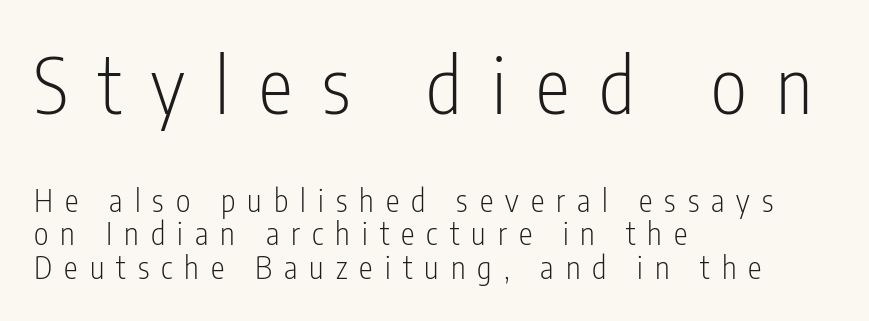
{"serif": "no", "italic": "no", "bold": "no", "weight": "light", "width": "condensed", "stroke_contrast": "low", "x_height": "medium", "monospaced": "no", "underline": "no", "align": "left", "line_spacing": "tight", "line_spacing_ratio": 1.09, "letter_spacing": "wide", "letter_spacing_em": 0.39, "larger_block": "first", "size_ratio": 2.48, "glyph_px": 77}
